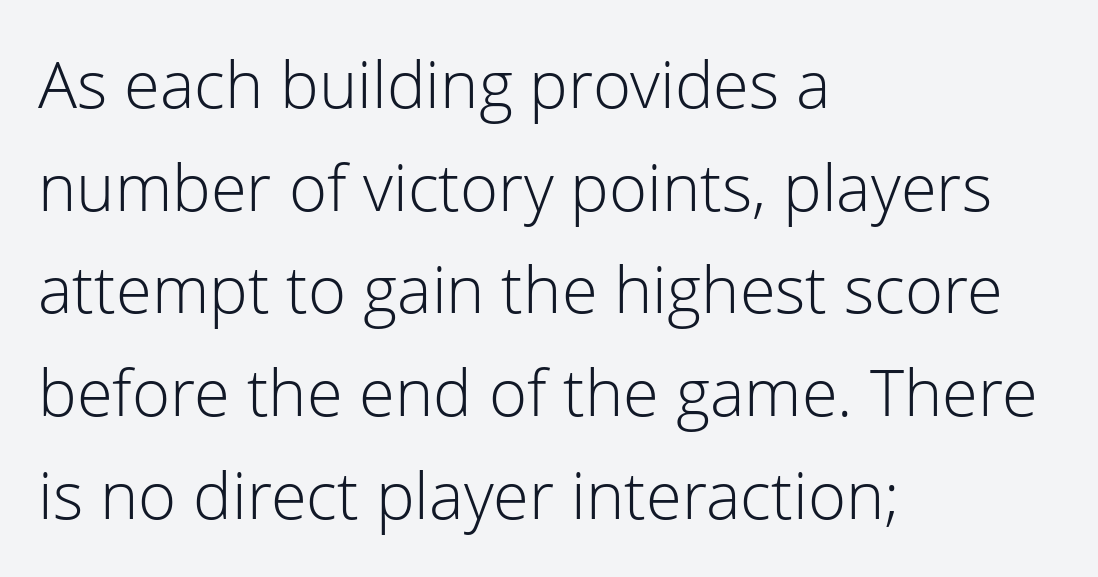
Letter spacing: default. When letters stand straight like this, we call the style roman or upright. Regarding serifs, this sample does without them. Spacing verdict: proportional, widths tailored to each character. Does the copy run flush right? No — it runs flush left.
